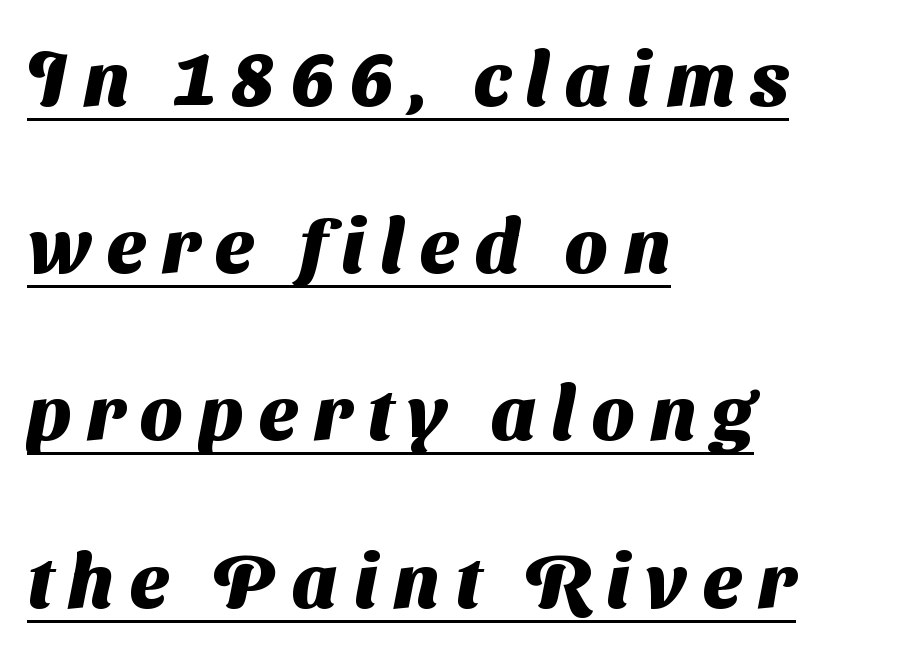
{"serif": "no", "bold": "yes", "weight": "heavy", "width": "normal", "stroke_contrast": "medium", "x_height": "medium", "monospaced": "no", "underline": "yes", "align": "left", "line_spacing": "loose", "line_spacing_ratio": 2.2, "letter_spacing": "wide", "letter_spacing_em": 0.21, "glyph_px": 76}
